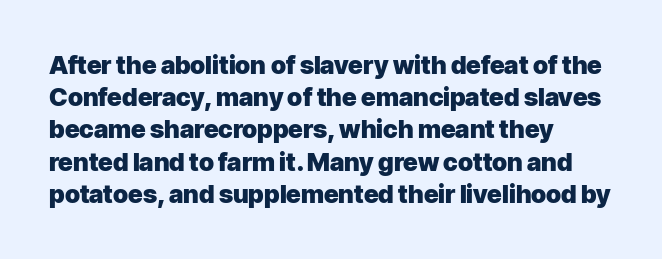
The image shows 25 px bold type, upright; set left-aligned, normal line spacing (1.29x), normal letter spacing, not underlined.
